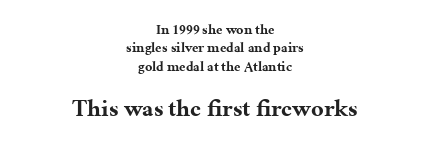
The rendering enlarges the type as you move from the upper chunk to the lower. Does the leading feel generous? No, just average. Neither beginnings nor endings align; midpoints do. Bold? Absolutely — the strokes are thick and heavy. Descenders hang freely into open space. Is there any slant? The stems are plumb.
